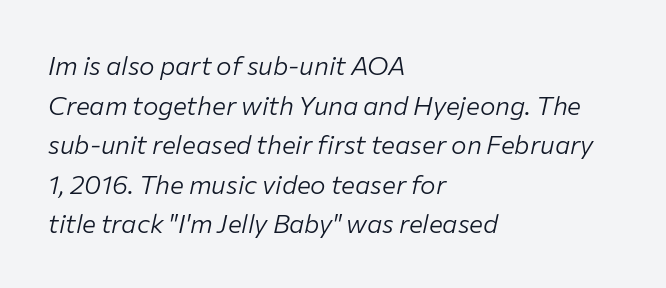
{"italic": "yes", "lean": "right", "slant_degrees": 12, "bold": "no", "underline": "no", "align": "left", "line_spacing": "normal", "line_spacing_ratio": 1.52, "letter_spacing": "normal", "letter_spacing_em": 0.0, "glyph_px": 26}
